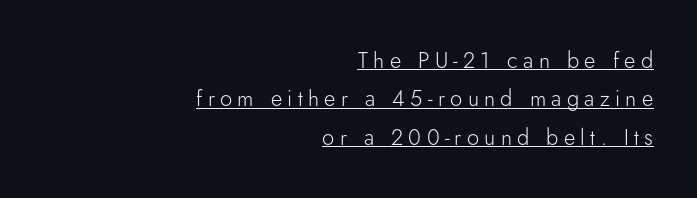
The image shows 22 px text type, upright; set right-aligned, line spacing 1.75x, unusually wide letter spacing (+0.24 em), underlined.
